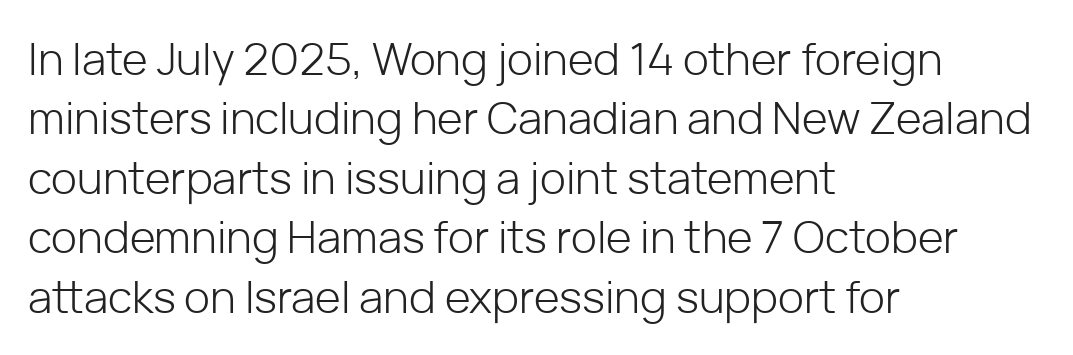
The face used here is proportionally spaced, like ordinary book or web type. Serif or sans? Sans — the stroke terminals are bare. The letterforms sit at book weight or below. Each line starts at the same left margin while the right side varies. Glance below the letters and you will spot only blank space.
